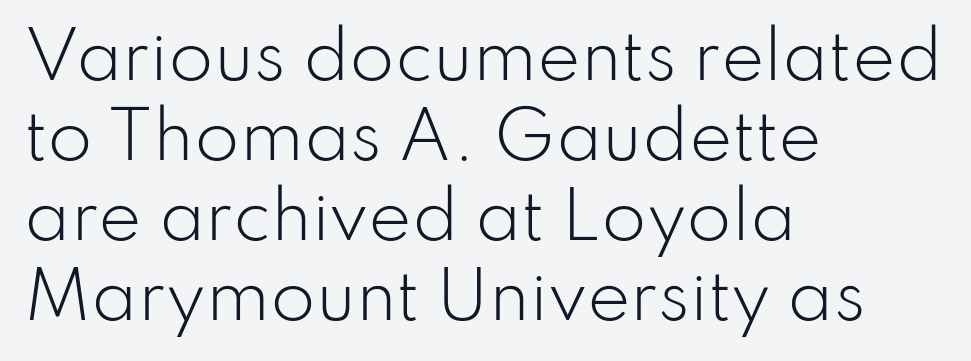
The space directly below the letters is spotless. Nobody touched the tracking dial on this one. Notice how the stems are strictly vertical — no italics here. Caption: face not bold, strokes unweighted. Each letter's strokes conclude bluntly, with no projecting serifs.
